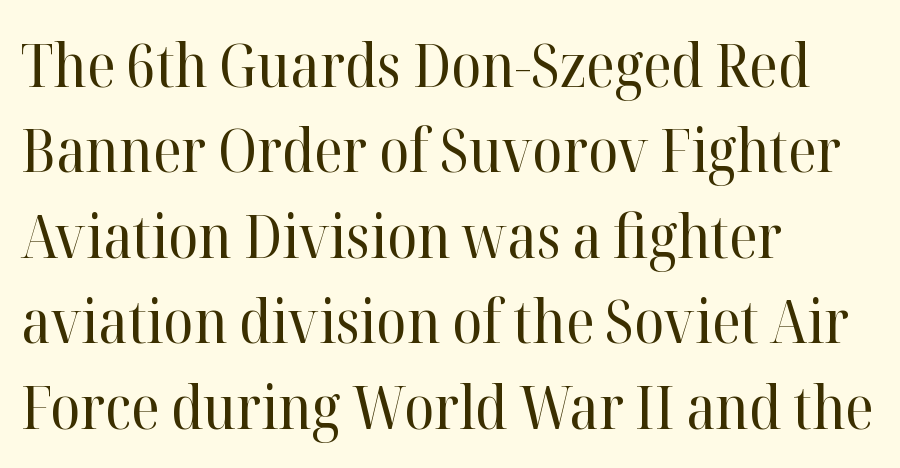
{"serif": "yes", "italic": "no", "bold": "no", "weight": "regular", "width": "normal", "stroke_contrast": "high", "x_height": "medium", "monospaced": "no", "underline": "no", "align": "left", "line_spacing": "normal", "line_spacing_ratio": 1.4, "letter_spacing": "normal", "letter_spacing_em": 0.0, "glyph_px": 61}
